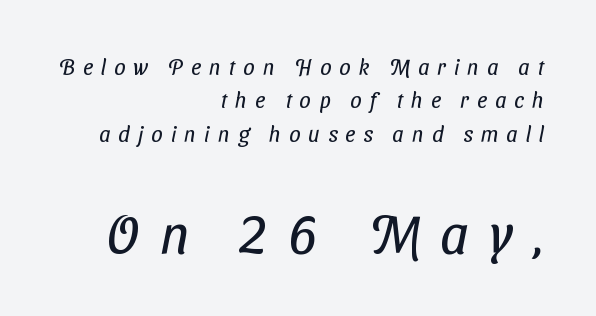
Q: Is the text bold? A: No.
Q: Is the typeface a serif or a sans-serif typeface? A: Sans-serif.
Q: Is the text underlined? A: No.
Q: How is the paragraph aligned? A: Right-aligned.
Q: Is the spacing between letters normal or unusually wide? A: Unusually wide.
Q: Is the spacing between lines tight, normal or loose? A: Normal.
Q: Which block of text is set in a larger size, the first (top) or the second (bottom)? A: The second (bottom) one.
Q: Width (condensed, normal, or wide)? A: Condensed.
Q: Stroke contrast? A: Low.
Q: x-height? A: Medium.
Q: Monospaced? A: No.
